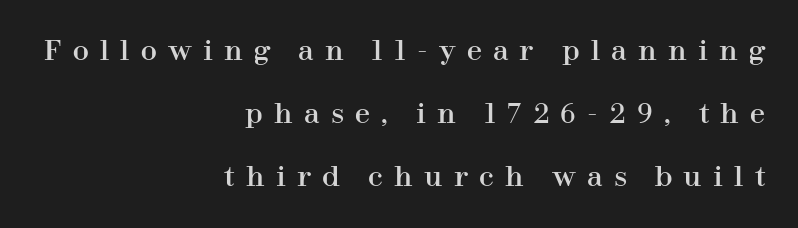
{"italic": "no", "underline": "no", "align": "right", "line_spacing": "loose", "line_spacing_ratio": 2.34, "letter_spacing": "wide", "letter_spacing_em": 0.42, "glyph_px": 27}
